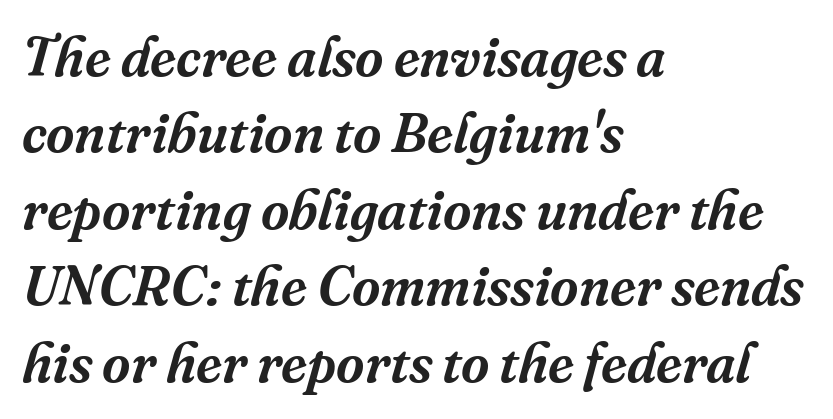
Do the characters align in a grid? No, the font is proportional. Observe the lean: these are italic letterforms. Letters rest on an invisible, unmarked baseline. Interline gaps are of average width in this sample. Honestly, the letter spacing is just normal — you wouldn't notice it.
